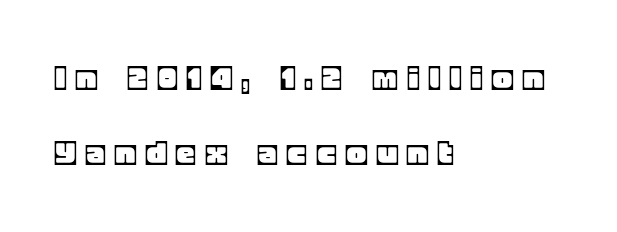
The space directly below the letters is spotless. You could only call the tracking loose — the letters float apart. Think of a printed novel: that variable character pitch is what you see here. It's the straight-up-and-down kind of type. Vertical spacing — loose. The lines in this sample share a left origin and differ only in where they stop.
